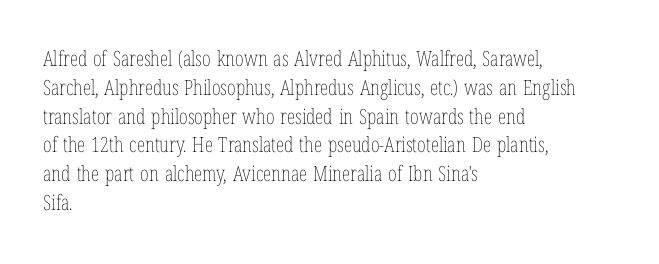
The image shows 21 px text type, upright; set left-aligned, normal line spacing (1.37x), normal letter spacing, not underlined.
